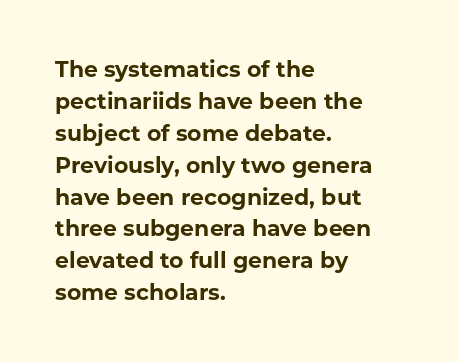
Students, observe: this is what conventionally led text looks like. Ascenders rise straight up at ninety degrees. Pretty heavy lettering here — definitely bold. The words here are not underlined.
